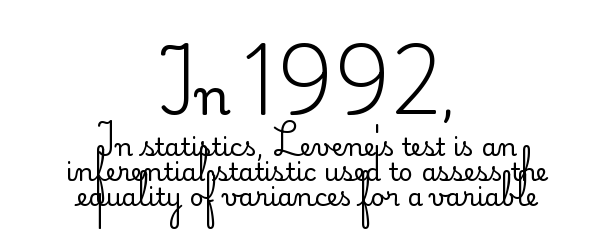
The image shows 50 px regular-weight sans-serif type, upright; set centered, tight line spacing (1.0x), normal letter spacing, not underlined; the first (top) block is 2.0x larger; low stroke contrast and a small x-height.
